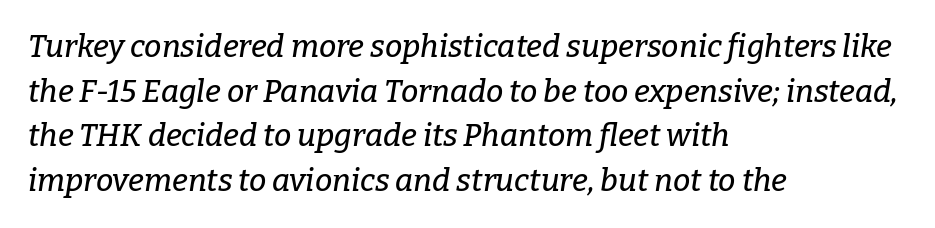
The image shows 31 px serif type, italic (leaning right); set left-aligned, normal line spacing (1.44x), normal letter spacing, not underlined; low stroke contrast and a medium x-height.
